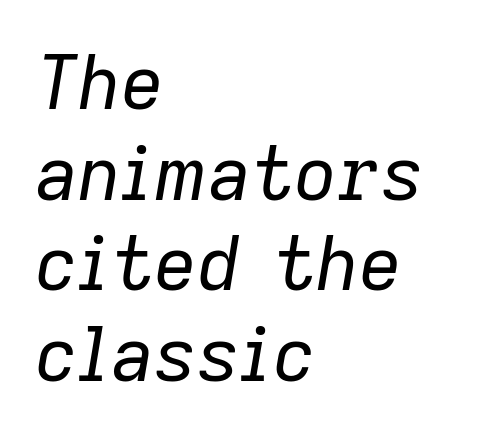
{"italic": "yes", "lean": "right", "slant_degrees": 9, "bold": "no", "weight": "regular", "width": "normal", "stroke_contrast": "low", "x_height": "medium", "monospaced": "no", "underline": "no", "align": "left", "line_spacing_ratio": 1.21, "letter_spacing": "normal", "letter_spacing_em": 0.0, "glyph_px": 75}
